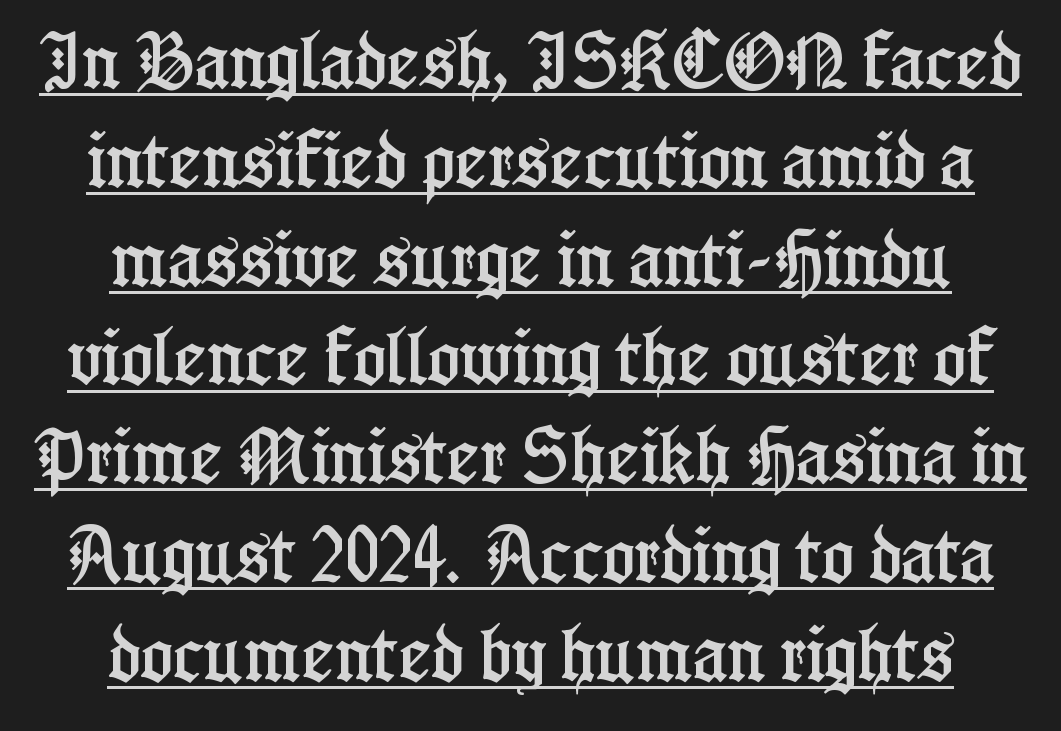
{"serif": "yes", "italic": "no", "width": "condensed", "stroke_contrast": "low", "x_height": "medium", "monospaced": "no", "underline": "yes", "align": "center", "line_spacing": "normal", "line_spacing_ratio": 1.62, "letter_spacing": "normal", "letter_spacing_em": 0.0, "glyph_px": 61}
